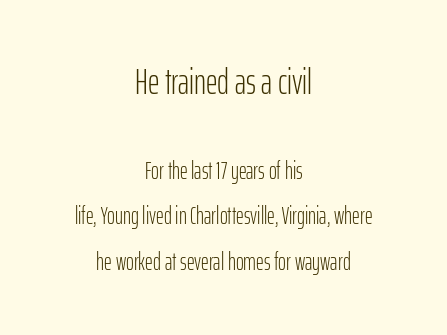
{"serif": "no", "italic": "no", "bold": "no", "weight": "light", "width": "condensed", "stroke_contrast": "low", "x_height": "medium", "monospaced": "no", "underline": "no", "align": "center", "line_spacing": "loose", "line_spacing_ratio": 1.91, "letter_spacing": "normal", "letter_spacing_em": 0.0, "larger_block": "first", "size_ratio": 1.5, "glyph_px": 36}
